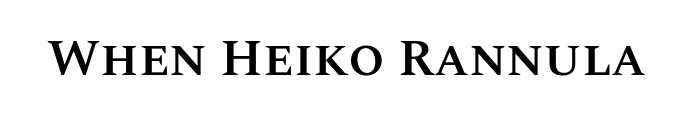
{"italic": "no", "bold": "semi", "weight": "semibold", "width": "normal", "stroke_contrast": "medium", "x_height": "large", "monospaced": "no", "underline": "no", "letter_spacing": "normal", "letter_spacing_em": 0.0, "glyph_px": 52}
